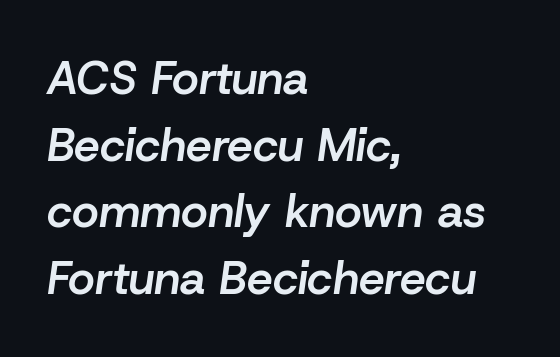
Q: Is the text bold? A: Semi-bold.
Q: Is the text italic (slanted)? A: Yes, it leans right by about 8 degrees.
Q: Is the text underlined? A: No.
Q: How is the paragraph aligned? A: Left-aligned.
Q: Is the spacing between letters normal or unusually wide? A: Normal.
Q: Is the spacing between lines tight, normal or loose? A: Normal.
Q: Width (condensed, normal, or wide)? A: Normal.
Q: Stroke contrast? A: Low.
Q: x-height? A: Medium.
Q: Monospaced? A: No.
